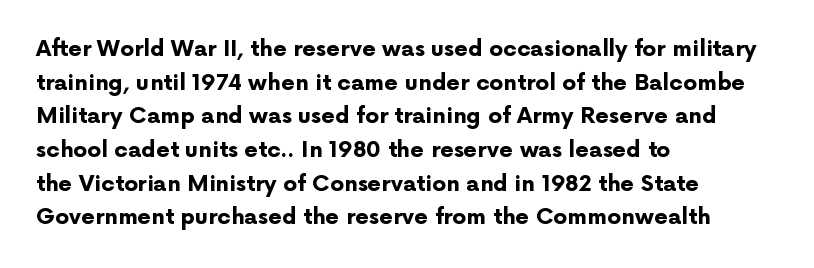
This sample is left-justified, so line endings fall wherever the words run out. Ascenders rise straight up at ninety degrees. Notice how descenders clear the ascenders below comfortably — that's standard leading. Is the type bold? Yes — the strokes are clearly thick and heavy.
